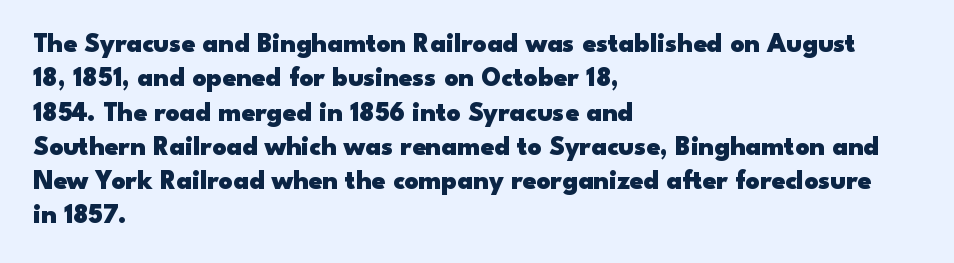
Q: Is the text bold? A: Yes.
Q: Is the text italic (slanted)? A: No, it is upright.
Q: Is the text underlined? A: No.
Q: How is the paragraph aligned? A: Left-aligned.
Q: Is the spacing between letters normal or unusually wide? A: Normal.
Q: Is the spacing between lines tight, normal or loose? A: Normal.
